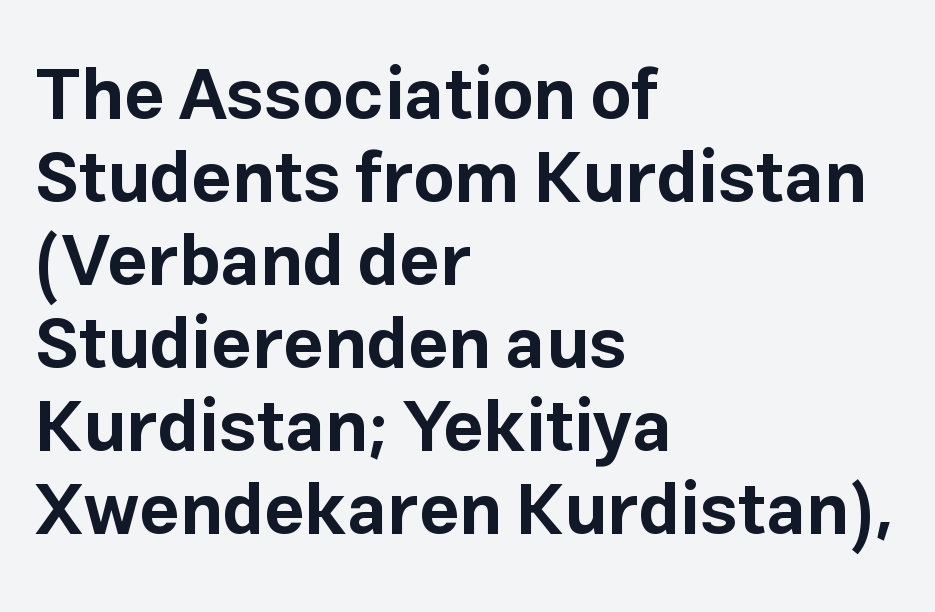
The image shows 71 px bold sans-serif type, upright; set left-aligned, line spacing 1.17x, normal letter spacing, not underlined; low stroke contrast and a medium x-height.
